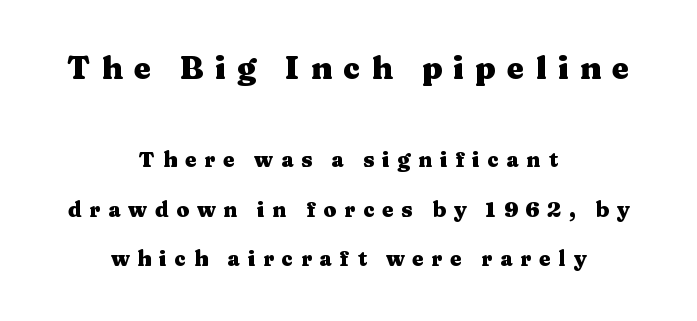
Q: Is the text bold? A: Yes.
Q: Is the text italic (slanted)? A: No, it is upright.
Q: Is the typeface a serif or a sans-serif typeface? A: Serif.
Q: Is the text underlined? A: No.
Q: How is the paragraph aligned? A: Centered.
Q: Is the spacing between letters normal or unusually wide? A: Unusually wide.
Q: Is the spacing between lines tight, normal or loose? A: Loose.
Q: Which block of text is set in a larger size, the first (top) or the second (bottom)? A: The first (top) one.
Q: Width (condensed, normal, or wide)? A: Wide.
Q: Stroke contrast? A: Medium.
Q: x-height? A: Medium.
Q: Monospaced? A: No.
